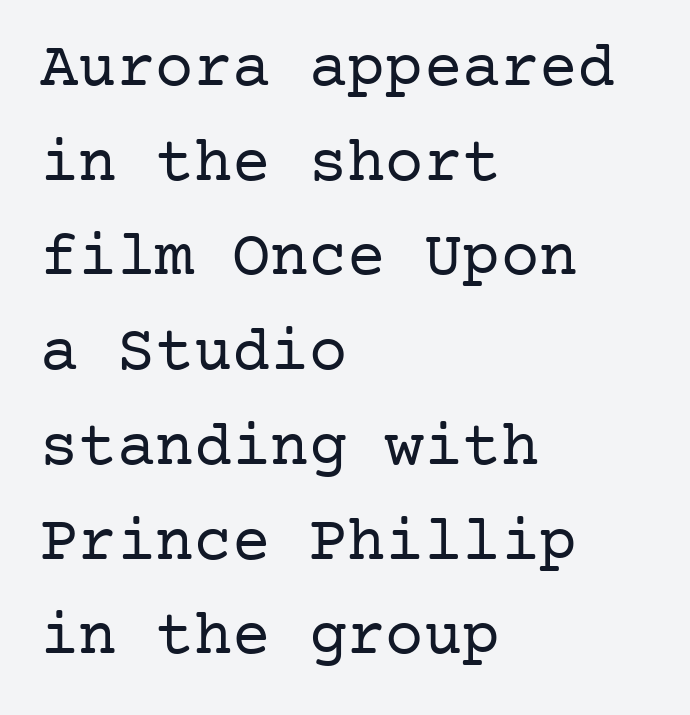
{"serif": "yes", "italic": "no", "bold": "no", "weight": "regular", "width": "normal", "stroke_contrast": "low", "x_height": "medium", "underline": "no", "align": "left", "line_spacing": "normal", "line_spacing_ratio": 1.48, "letter_spacing": "normal", "letter_spacing_em": 0.0, "glyph_px": 64}
